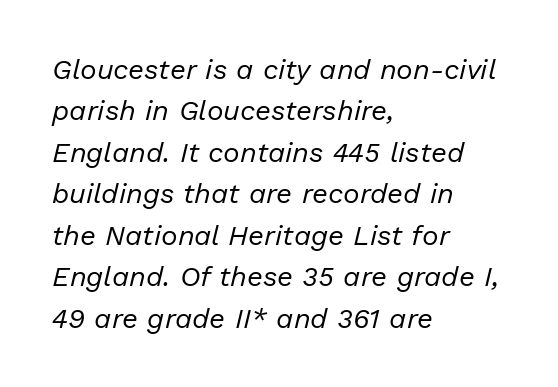
The image shows 28 px regular-weight type, italic (leaning right); set left-aligned, normal line spacing (1.48x), normal letter spacing, not underlined; low stroke contrast and a medium x-height.
